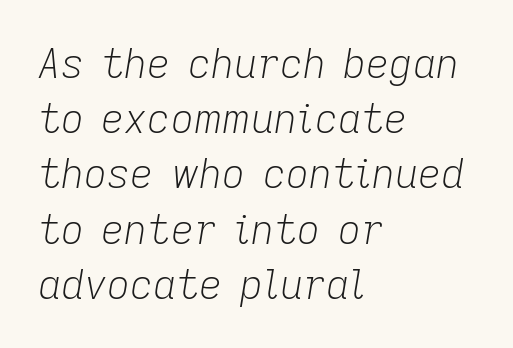
Q: Is the text bold? A: No.
Q: Is the text italic (slanted)? A: Yes, it leans right by about 9 degrees.
Q: Is the text underlined? A: No.
Q: How is the paragraph aligned? A: Left-aligned.
Q: Is the spacing between letters normal or unusually wide? A: Normal.
Q: Is the spacing between lines tight, normal or loose? A: Normal.
Q: Width (condensed, normal, or wide)? A: Normal.
Q: Stroke contrast? A: Low.
Q: x-height? A: Medium.
Q: Monospaced? A: No.
